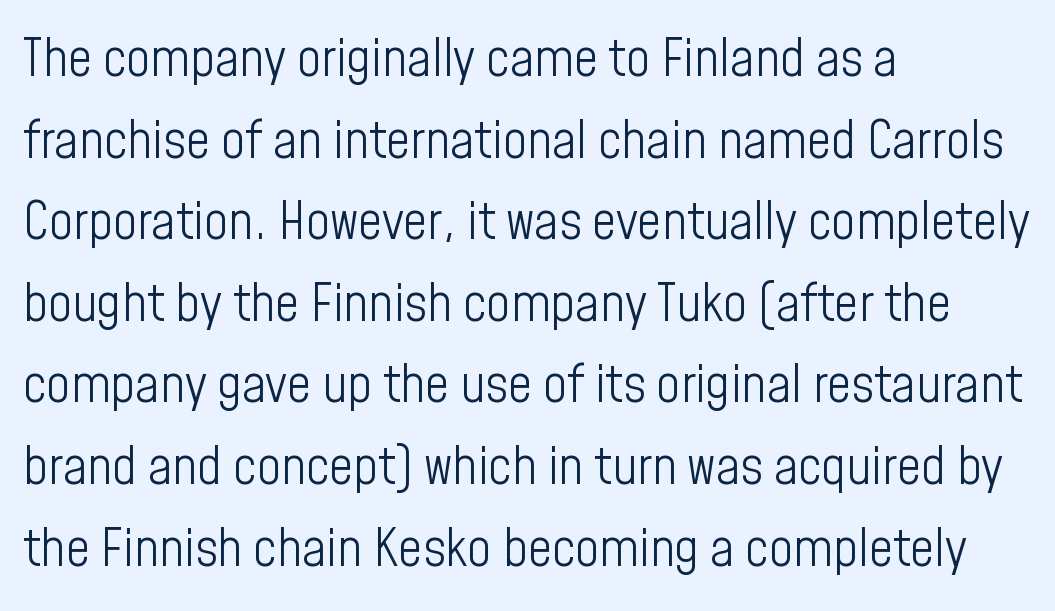
Character widths vary here, with narrow letters taking less room than wide ones. Stroke thickness stays within the range of a standard reading face or lighter. Ordinary non-slanted type is in use. The paragraph shown leans on its left margin. Compared with typical body copy, the letter spacing here is the same. How would I describe the line gaps? Plain and ordinary.
